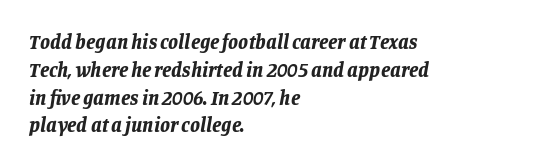
The face used here is rendered with its standard letterfit. The setting favours the left margin, as ordinary paragraphs usually do. Compared with ordinary roman type, these characters are visibly tilted. The strip under each line holds only bare page.
